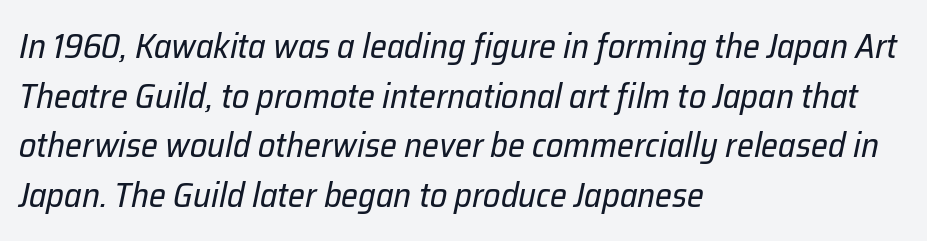
{"italic": "yes", "lean": "right", "slant_degrees": 12, "bold": "no", "weight": "regular", "width": "normal", "stroke_contrast": "low", "x_height": "medium", "monospaced": "no", "underline": "no", "align": "left", "line_spacing": "normal", "line_spacing_ratio": 1.46, "letter_spacing": "normal", "letter_spacing_em": 0.0, "glyph_px": 34}
